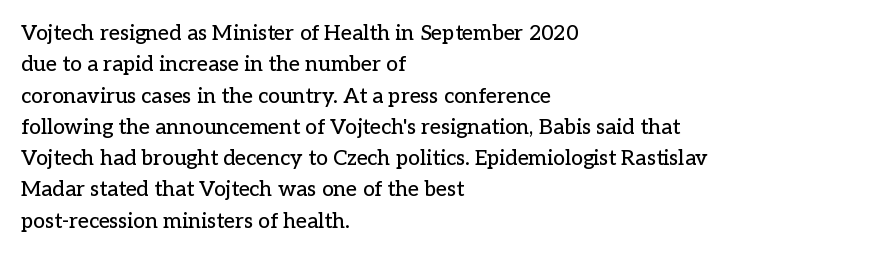
The compositor pushed each line to the left boundary. The designer left line spacing at the default. The rendering keeps characters at their native spacing. No italicization has been applied; the sample stays upright. Clear beneath every line of the passage.
